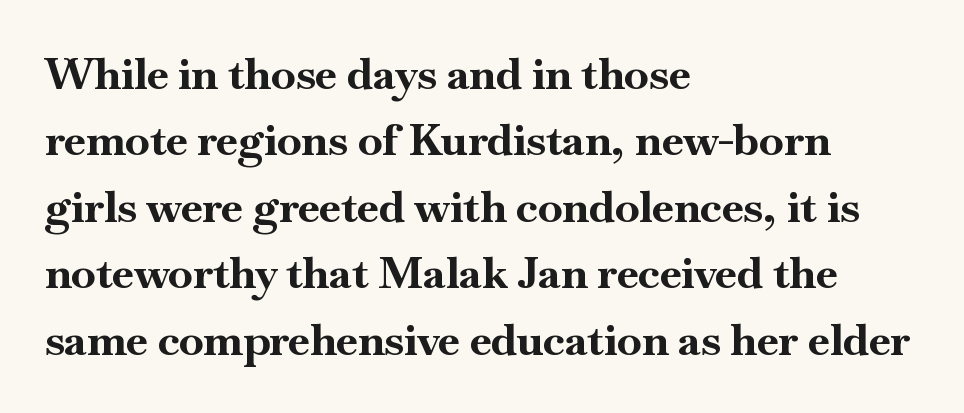
{"serif": "yes", "italic": "no", "bold": "yes", "weight": "bold", "width": "normal", "stroke_contrast": "high", "x_height": "small", "monospaced": "no", "underline": "no", "align": "left", "line_spacing": "normal", "line_spacing_ratio": 1.51, "letter_spacing": "normal", "letter_spacing_em": 0.0, "glyph_px": 44}
